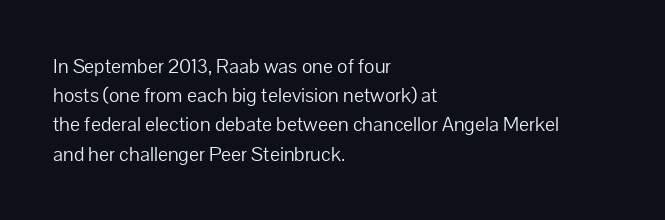
A normal amount of white space separates one row of letters from the next. The foot of each line stays bare and open. The ragged edge is on the right, which tells us the setting is flush left. This sample uses an upright cut, with every glyph sitting square on the baseline. No chunkiness to these letters — they're not bold. Does extra space separate the letters? No, they use regular spacing.
